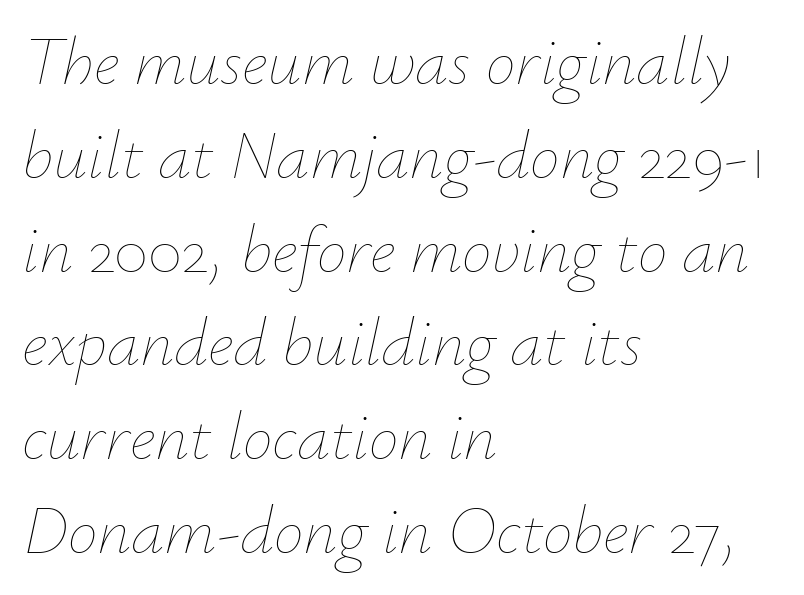
The image shows 67 px thin type, italic (leaning right); set left-aligned, normal line spacing (1.4x), normal letter spacing, not underlined; low stroke contrast and a small x-height.
